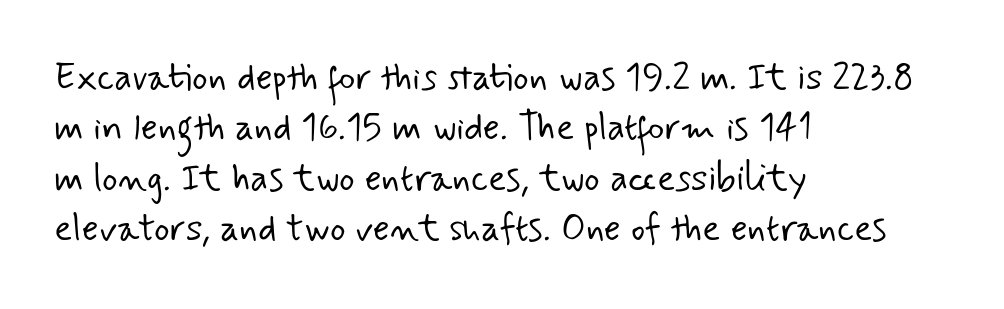
The image shows 37 px light sans-serif type; set left-aligned, normal line spacing (1.36x), normal letter spacing, not underlined; low stroke contrast and a small x-height.
